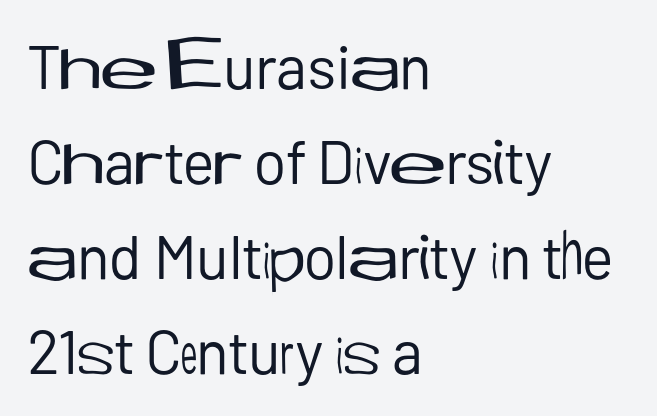
Weight: in the light-to-regular range. Only glyphs here, with clear space below each row. These lines keep a tight, regular rhythm from letter to letter. Each line starts at the same left margin while the right side varies. Here the designer chose a conventional face with non-uniform glyph widths.
